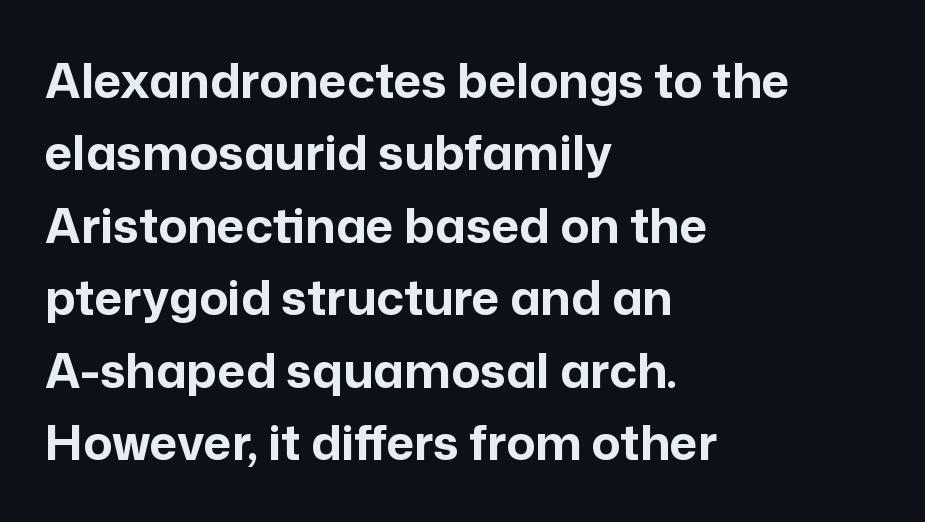
Q: Is the text bold? A: Yes.
Q: Is the text italic (slanted)? A: No, it is upright.
Q: Is the typeface a serif or a sans-serif typeface? A: Sans-serif.
Q: Is the text underlined? A: No.
Q: How is the paragraph aligned? A: Left-aligned.
Q: Is the spacing between letters normal or unusually wide? A: Normal.
Q: Is the spacing between lines tight, normal or loose? A: Normal.
Q: Width (condensed, normal, or wide)? A: Normal.
Q: Stroke contrast? A: Low.
Q: x-height? A: Medium.
Q: Monospaced? A: No.
